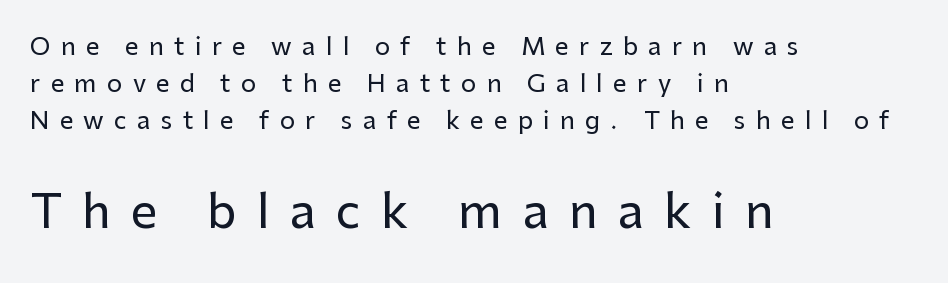
Q: Is the text italic (slanted)? A: No, it is upright.
Q: Is the typeface a serif or a sans-serif typeface? A: Sans-serif.
Q: Is the text underlined? A: No.
Q: How is the paragraph aligned? A: Left-aligned.
Q: Is the spacing between letters normal or unusually wide? A: Unusually wide.
Q: Is the spacing between lines tight, normal or loose? A: Normal.
Q: Which block of text is set in a larger size, the first (top) or the second (bottom)? A: The second (bottom) one.
Q: Width (condensed, normal, or wide)? A: Normal.
Q: Stroke contrast? A: Low.
Q: x-height? A: Medium.
Q: Monospaced? A: No.
